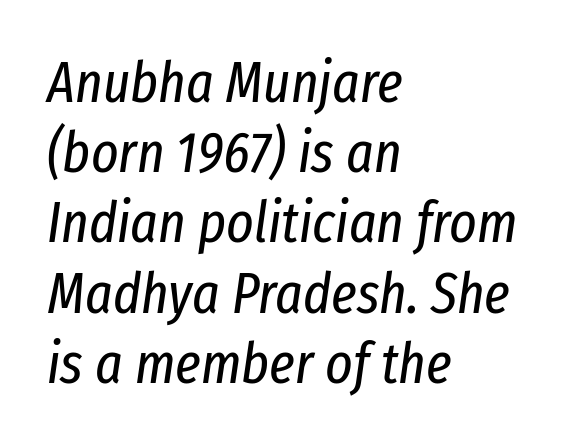
This rendering uses left alignment, leaving the right contour irregular. The axis of the letterforms is tilted away from vertical. Decoration check: the copy has no underline. Varying glyph widths throughout — classic text-font behaviour.
